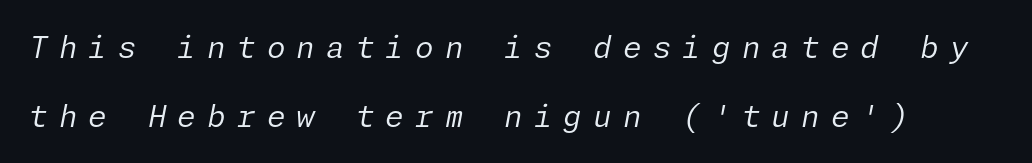
Q: Is the text bold? A: No.
Q: Is the text italic (slanted)? A: Yes, it leans right by about 11 degrees.
Q: Is the text underlined? A: No.
Q: Is the spacing between letters normal or unusually wide? A: Unusually wide.
Q: Is the spacing between lines tight, normal or loose? A: Loose.
Q: Width (condensed, normal, or wide)? A: Normal.
Q: Stroke contrast? A: Low.
Q: x-height? A: Medium.
